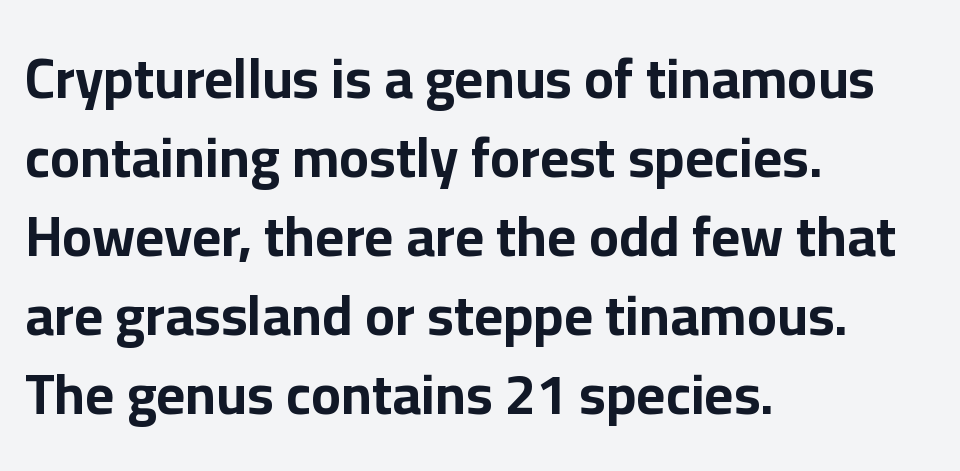
The image shows 56 px bold sans-serif type, upright; set left-aligned, normal line spacing (1.41x), normal letter spacing, not underlined; low stroke contrast and a medium x-height.
